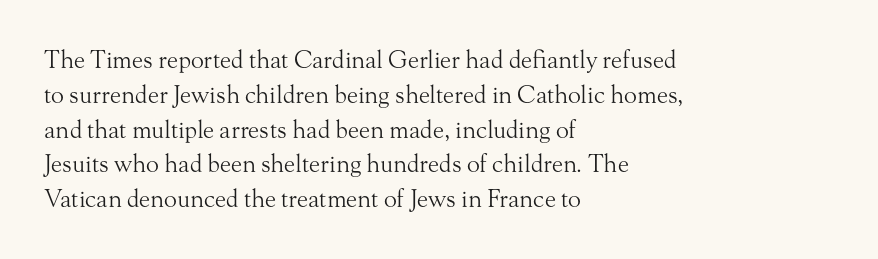
{"italic": "no", "bold": "no", "underline": "no", "align": "left", "line_spacing": "normal", "line_spacing_ratio": 1.45, "letter_spacing": "normal", "letter_spacing_em": 0.0, "glyph_px": 24}
